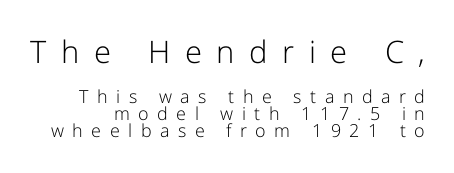
{"serif": "no", "italic": "no", "bold": "no", "weight": "light", "width": "normal", "stroke_contrast": "low", "x_height": "medium", "monospaced": "no", "underline": "no", "line_spacing": "tight", "line_spacing_ratio": 0.95, "letter_spacing": "wide", "letter_spacing_em": 0.47, "larger_block": "first", "size_ratio": 1.72, "glyph_px": 31}
